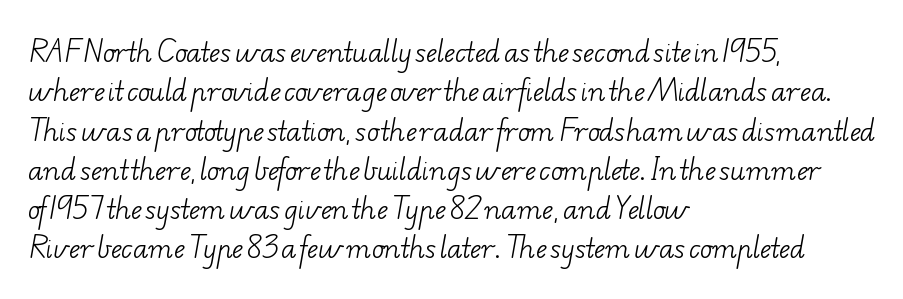
Q: Is the text bold? A: No.
Q: Is the text underlined? A: No.
Q: How is the paragraph aligned? A: Left-aligned.
Q: Is the spacing between letters normal or unusually wide? A: Normal.
Q: Is the spacing between lines tight, normal or loose? A: Normal.
